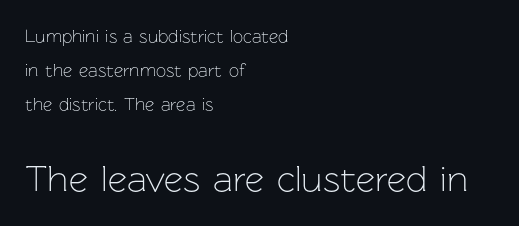
{"serif": "no", "italic": "no", "bold": "no", "weight": "light", "width": "normal", "stroke_contrast": "low", "x_height": "medium", "monospaced": "no", "underline": "no", "align": "left", "line_spacing": "loose", "line_spacing_ratio": 1.9, "letter_spacing": "normal", "letter_spacing_em": 0.0, "larger_block": "second", "size_ratio": 2.06, "glyph_px": 37}
